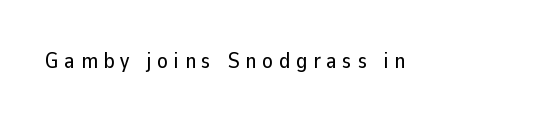
The type is letterspaced generously, with wide tracking. This rendering features lettering with no underline. Notice how the stems are strictly vertical — no italics here.
